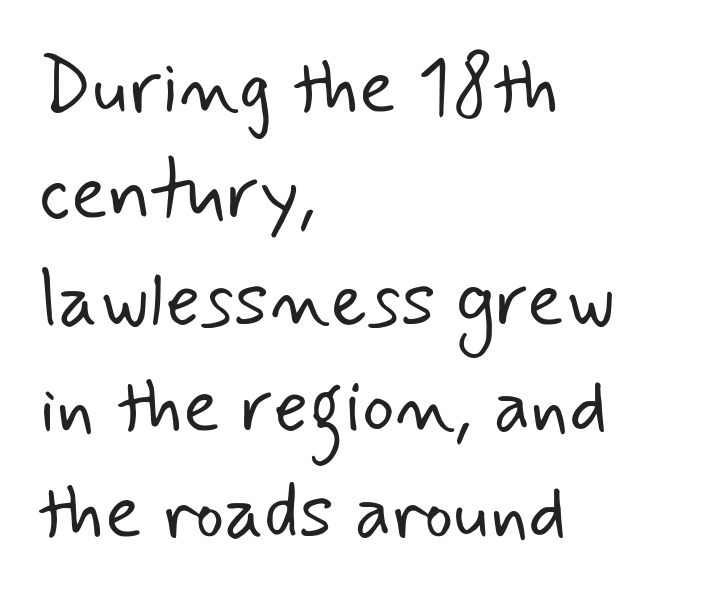
{"serif": "no", "bold": "no", "weight": "light", "width": "normal", "stroke_contrast": "low", "x_height": "small", "monospaced": "no", "underline": "no", "align": "left", "line_spacing": "normal", "line_spacing_ratio": 1.38, "letter_spacing": "normal", "letter_spacing_em": 0.0, "glyph_px": 77}
